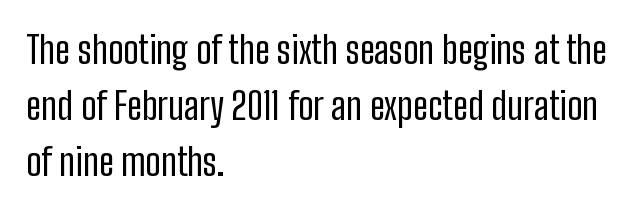
Q: Is the text bold? A: No.
Q: Is the text italic (slanted)? A: No, it is upright.
Q: Is the typeface a serif or a sans-serif typeface? A: Sans-serif.
Q: Is the text underlined? A: No.
Q: How is the paragraph aligned? A: Left-aligned.
Q: Is the spacing between letters normal or unusually wide? A: Normal.
Q: Is the spacing between lines tight, normal or loose? A: Normal.
Q: Width (condensed, normal, or wide)? A: Condensed.
Q: Stroke contrast? A: Low.
Q: x-height? A: Medium.
Q: Monospaced? A: No.
